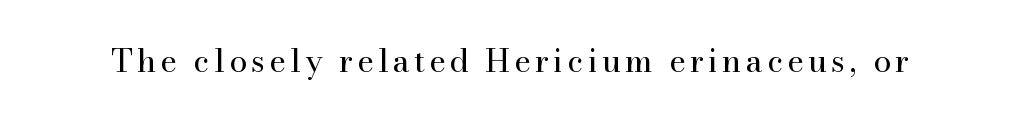
Q: Is the text bold? A: No.
Q: Is the text italic (slanted)? A: No, it is upright.
Q: Is the typeface a serif or a sans-serif typeface? A: Serif.
Q: Is the text underlined? A: No.
Q: Width (condensed, normal, or wide)? A: Normal.
Q: Stroke contrast? A: High.
Q: x-height? A: Small.
Q: Monospaced? A: No.
